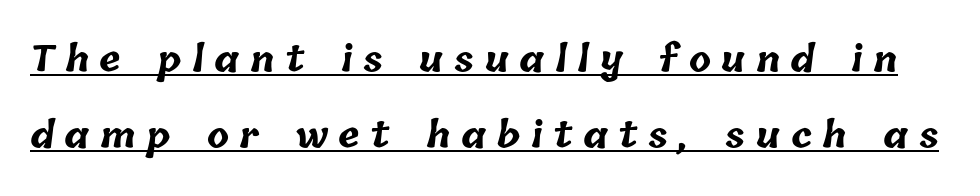
{"bold": "yes", "weight": "bold", "width": "normal", "stroke_contrast": "low", "x_height": "medium", "monospaced": "no", "underline": "yes", "line_spacing": "loose", "line_spacing_ratio": 2.11, "letter_spacing": "wide", "letter_spacing_em": 0.29, "glyph_px": 36}
